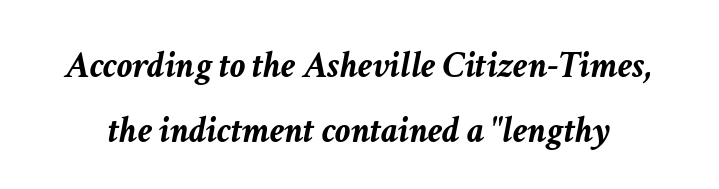
The image shows 38 px semibold type, italic (leaning right); set line spacing 1.71x, normal letter spacing, not underlined; low stroke contrast and a medium x-height.
